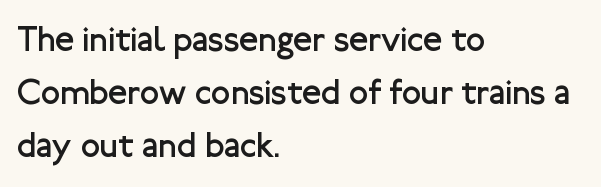
Character widths vary here, with narrow letters taking less room than wide ones. The lines are quadded left. Look at the bottom of the vertical strokes: they stop flat, with no serifs. Baseline-to-baseline distance is the conventional proportion of letter height. The type is set solid horizontally, with unmodified tracking. The font is comparable to plain body text, perhaps lighter.
